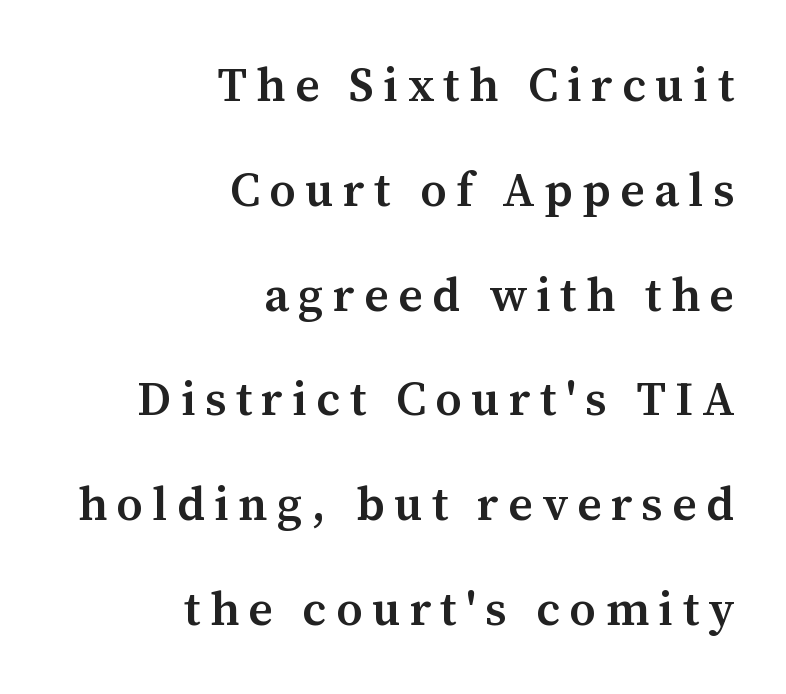
The rendering shows small feet on the letterforms — a serif design. Looks like regular typesetting: each glyph gets only the width it needs. How are the letters spaced? Widely, with obvious added tracking. Check under the words: just untouched page. Loosely led — the rows are spread out. These words are printed semibold, heavier than regular yet not bold.
